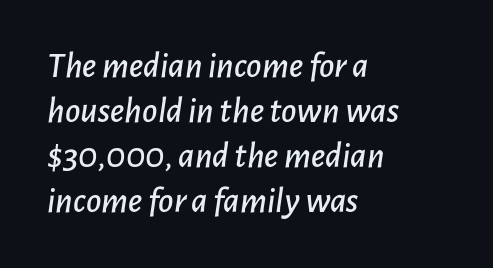
The image shows 37 px text type, italic (leaning right); set left-aligned, line spacing 1.22x, normal letter spacing, not underlined; low stroke contrast and a medium x-height.
